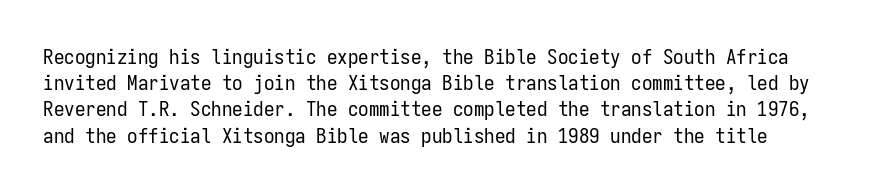
This reads as an unemphasized weight, regular at the heaviest. The letterforms sit shoulder to shoulder at normal distance. The string is rendered with underlining switched off. This sample uses an upright cut, with every glyph sitting square on the baseline. Reading down the column, the eye jumps a familiar distance to each next line.
